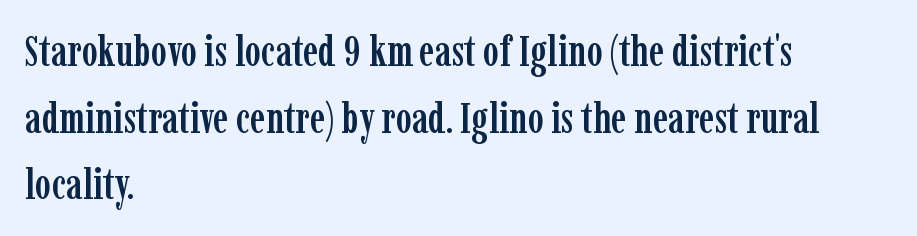
The image shows 43 px condensed serif type, upright; set left-aligned, normal line spacing (1.55x), normal letter spacing, not underlined; low stroke contrast and a medium x-height.
